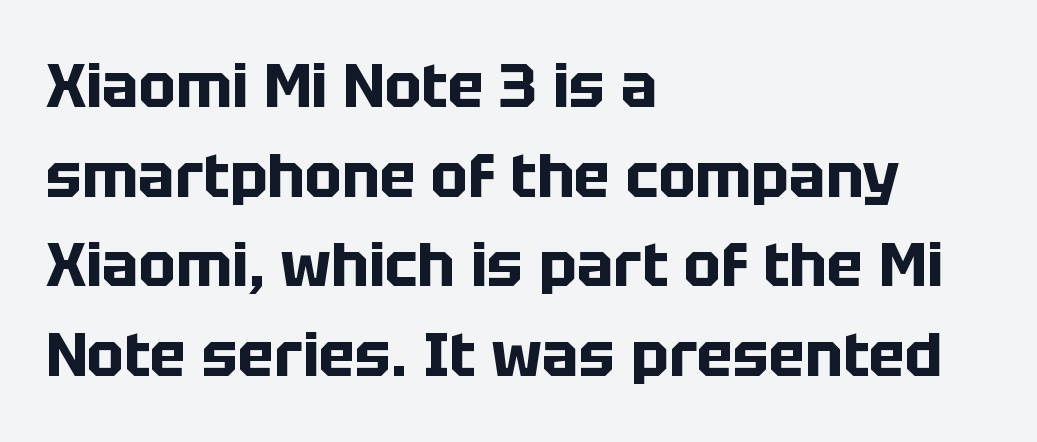
Q: Is the text bold? A: Yes.
Q: Is the text italic (slanted)? A: No, it is upright.
Q: Is the typeface a serif or a sans-serif typeface? A: Sans-serif.
Q: Is the text underlined? A: No.
Q: How is the paragraph aligned? A: Left-aligned.
Q: Is the spacing between letters normal or unusually wide? A: Normal.
Q: Is the spacing between lines tight, normal or loose? A: Normal.
Q: Width (condensed, normal, or wide)? A: Normal.
Q: Stroke contrast? A: Low.
Q: x-height? A: Large.
Q: Monospaced? A: No.
